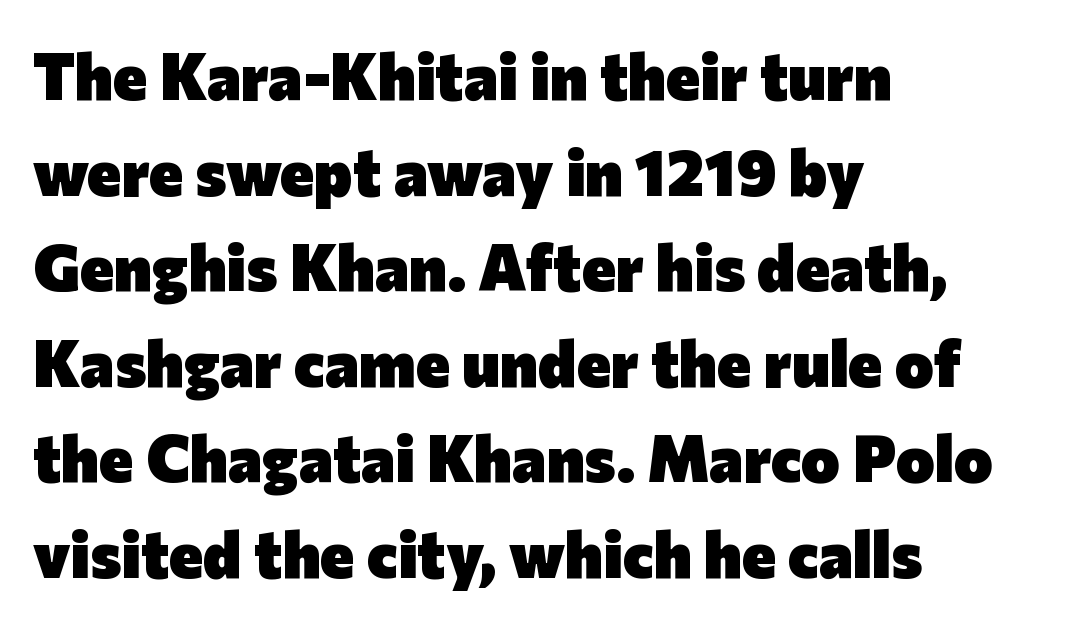
{"serif": "no", "italic": "no", "bold": "yes", "weight": "heavy", "width": "normal", "stroke_contrast": "low", "x_height": "medium", "monospaced": "no", "underline": "no", "align": "left", "line_spacing": "normal", "line_spacing_ratio": 1.47, "letter_spacing": "normal", "letter_spacing_em": 0.0, "glyph_px": 65}
